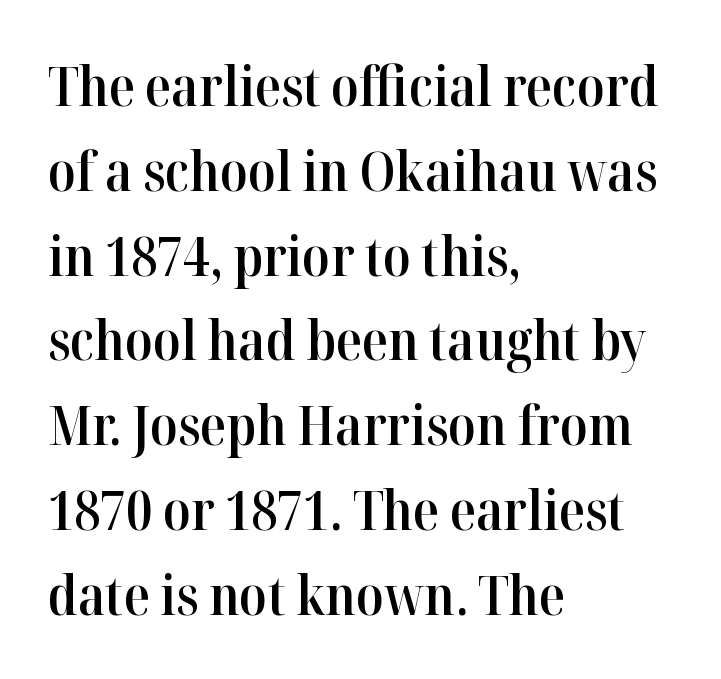
Does the weight exceed regular? Yes, but only to semibold. Ascenders rise straight up at ninety degrees. In terms of letterform style, serifs are clearly present. The horizontal fit of the characters is conventional and even. The space between consecutive lines is moderate.
